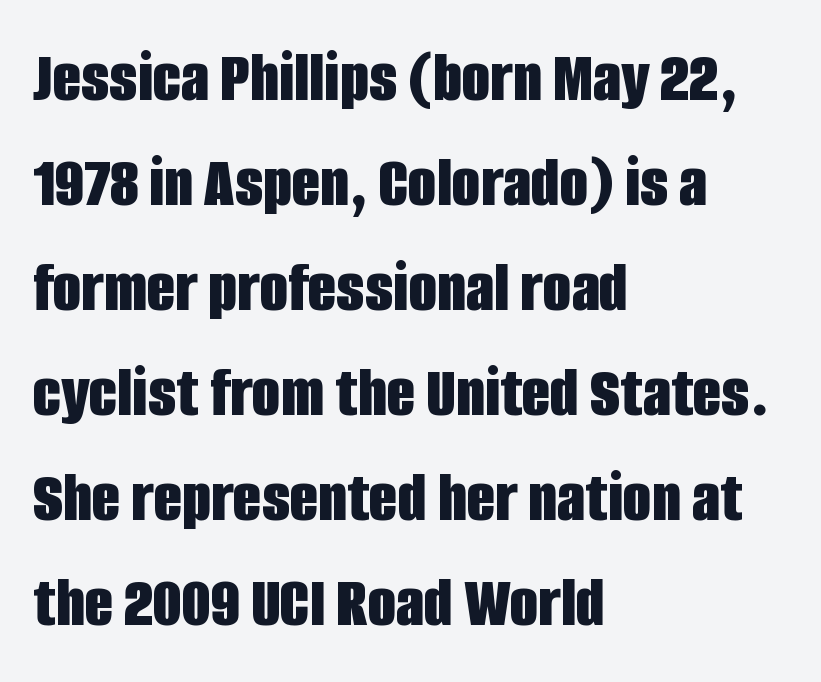
Do the letters lean? They stand straight. Proportional: the letters do not fall into vertical columns. The type family on display is of the sans-serif kind. How are the letters spaced? Ordinarily, with no added tracking. Compared with typical paragraphs, the rows here are spaced about the same. How heavy is the stroke? Heavy — this is a bold.
